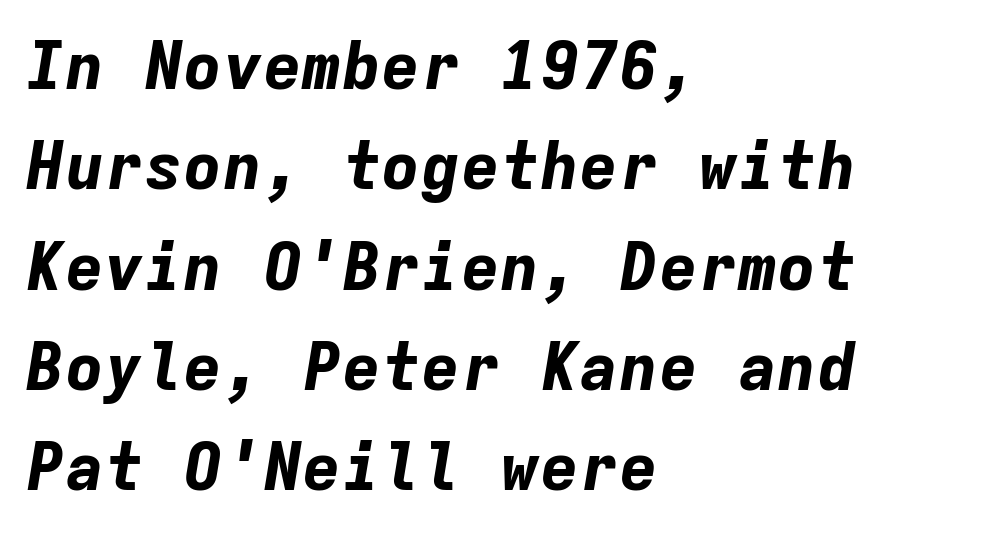
Q: Is the text bold? A: Yes.
Q: Is the text italic (slanted)? A: Yes, it leans right by about 9 degrees.
Q: Is the text underlined? A: No.
Q: How is the paragraph aligned? A: Left-aligned.
Q: Is the spacing between letters normal or unusually wide? A: Normal.
Q: Is the spacing between lines tight, normal or loose? A: Normal.
Q: Width (condensed, normal, or wide)? A: Normal.
Q: Stroke contrast? A: Low.
Q: x-height? A: Medium.
Q: Monospaced? A: Yes.
